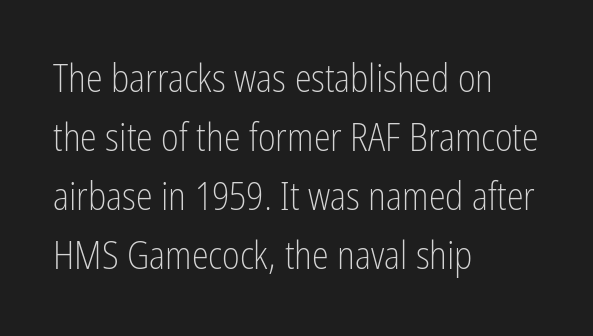
Students, note that the glyphs here touch the page at normal intervals. A typesetter would call this proportional, since set widths differ per character. When letters stand straight like this, we call the style roman or upright. Unmarked baselines from the first word to the last.
